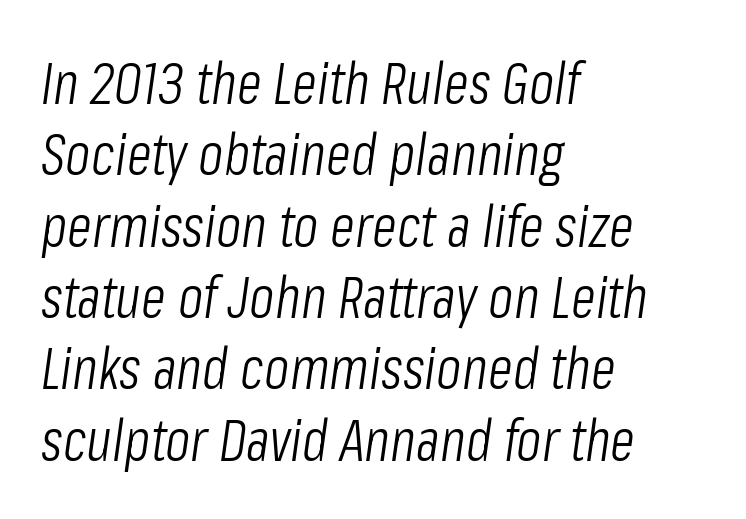
The passage shown has conventional tracking throughout. The foot of each line stays bare and open. Letters have the restrained weight of plain body copy at most. Every row of glyphs begins at an identical x-position on the left.
